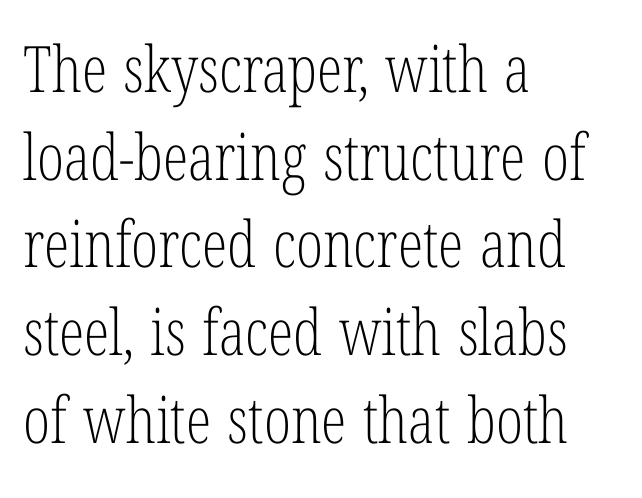
A clean baseline with only descenders dipping below it. Compared with typical body copy, the letter spacing here is the same. Horizontal alignment here is leftward, the default for most running prose. Yep, those are serifs on the letters. Proportional: the letters do not fall into vertical columns. Interline gaps are of average width in this sample.
